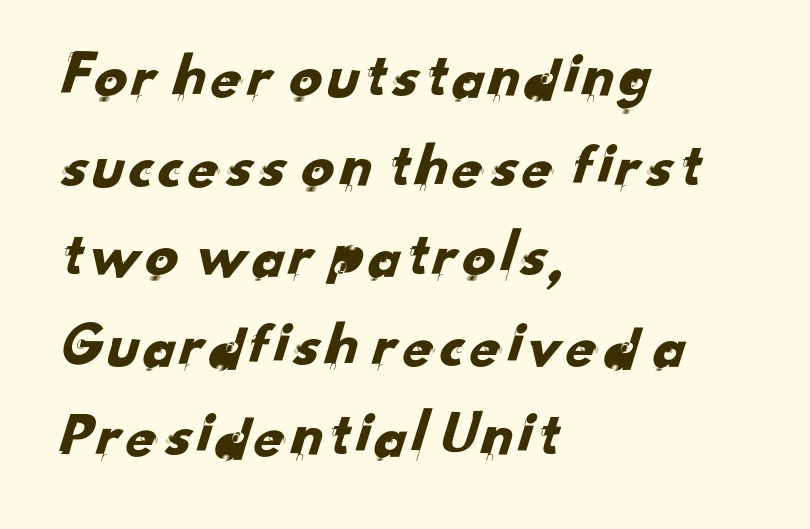
Q: Is the typeface a serif or a sans-serif typeface? A: Sans-serif.
Q: Is the text underlined? A: No.
Q: How is the paragraph aligned? A: Left-aligned.
Q: Is the spacing between letters normal or unusually wide? A: Normal.
Q: Is the spacing between lines tight, normal or loose? A: Normal.
Q: Width (condensed, normal, or wide)? A: Normal.
Q: Stroke contrast? A: Low.
Q: x-height? A: Small.
Q: Monospaced? A: No.
